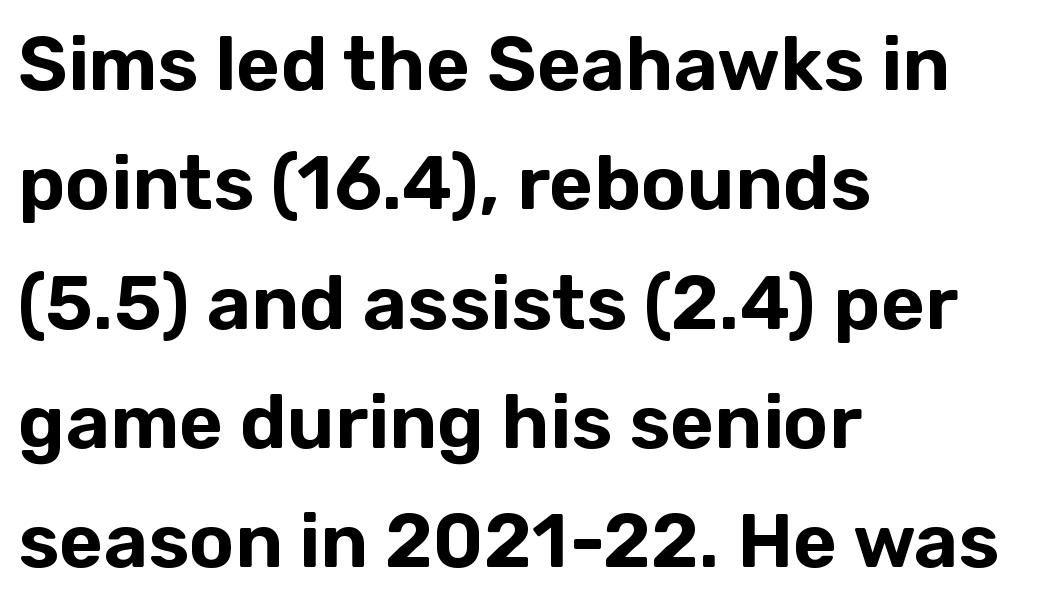
Q: Is the text italic (slanted)? A: No, it is upright.
Q: Is the typeface a serif or a sans-serif typeface? A: Sans-serif.
Q: Is the text underlined? A: No.
Q: How is the paragraph aligned? A: Left-aligned.
Q: Is the spacing between letters normal or unusually wide? A: Normal.
Q: Is the spacing between lines tight, normal or loose? A: Normal.
Q: Width (condensed, normal, or wide)? A: Normal.
Q: Stroke contrast? A: Low.
Q: x-height? A: Medium.
Q: Monospaced? A: No.
